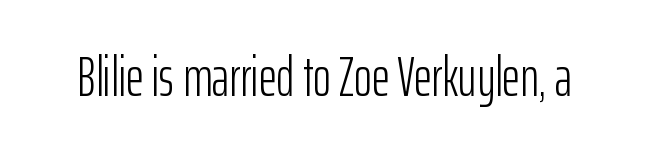
Varying glyph widths throughout — classic text-font behaviour. The passage shown is not bold in any degree. The gap between lines stays unmarked. Unlike a traditional serif, this face leaves its strokes unadorned. Unlike italic type, these characters show no tilt at all.
